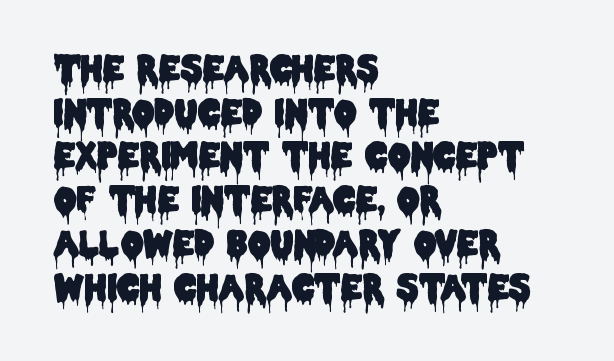
The image shows 35 px condensed sans-serif type, upright; set left-aligned, normal line spacing (1.25x), normal letter spacing, not underlined; low stroke contrast and a large x-height.
